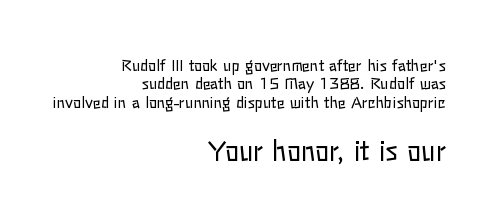
The image shows 26 px text type, upright; set right-aligned, line spacing 1.23x, normal letter spacing, not underlined; the second (bottom) block is 1.73x larger.
